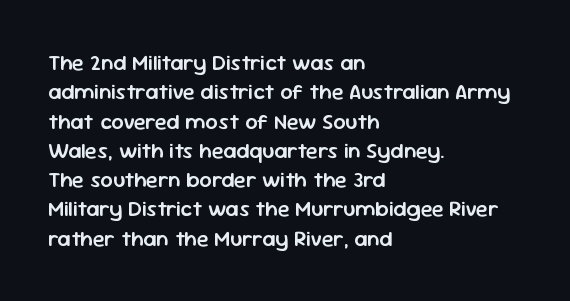
The image shows 22 px text type, upright; set left-aligned, normal line spacing (1.33x), normal letter spacing, not underlined.
